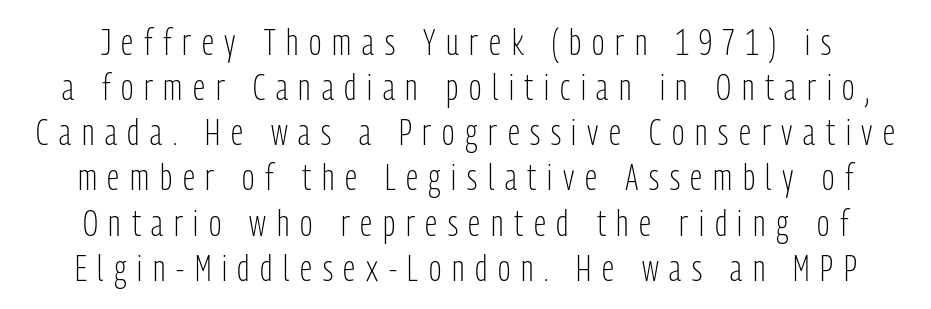
{"serif": "no", "italic": "no", "bold": "no", "weight": "light", "width": "condensed", "stroke_contrast": "low", "x_height": "medium", "monospaced": "no", "underline": "no", "line_spacing_ratio": 1.22, "letter_spacing": "wide", "letter_spacing_em": 0.29, "glyph_px": 37}
